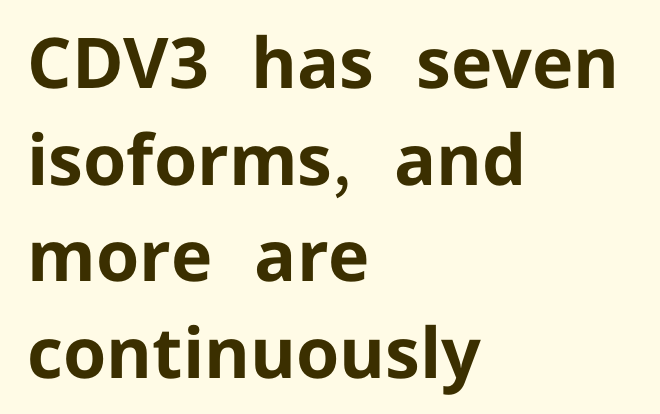
Q: Is the text bold? A: Yes.
Q: Is the text italic (slanted)? A: No, it is upright.
Q: Is the typeface a serif or a sans-serif typeface? A: Sans-serif.
Q: Is the text underlined? A: No.
Q: How is the paragraph aligned? A: Left-aligned.
Q: Is the spacing between letters normal or unusually wide? A: Normal.
Q: Is the spacing between lines tight, normal or loose? A: Normal.
Q: Width (condensed, normal, or wide)? A: Normal.
Q: Stroke contrast? A: Low.
Q: x-height? A: Medium.
Q: Monospaced? A: No.
